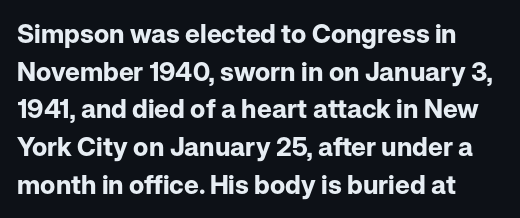
The image shows 26 px bold type, upright; set normal line spacing (1.45x), normal letter spacing, not underlined.
